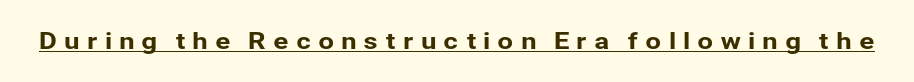
Posture: upright roman. The horizontal fit of the characters is loose and conspicuously gappy. Emphasis is given by a line drawn under the lettering.
